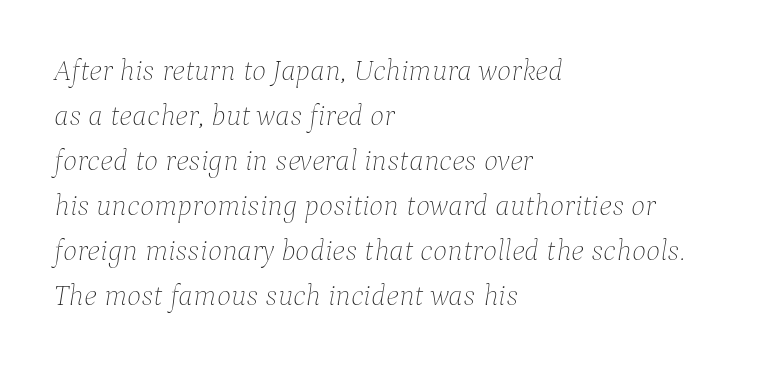
{"italic": "yes", "lean": "right", "slant_degrees": 9, "bold": "no", "weight": "thin", "width": "normal", "stroke_contrast": "low", "x_height": "medium", "monospaced": "no", "underline": "no", "align": "left", "line_spacing": "normal", "line_spacing_ratio": 1.5, "letter_spacing": "normal", "letter_spacing_em": 0.0, "glyph_px": 30}
